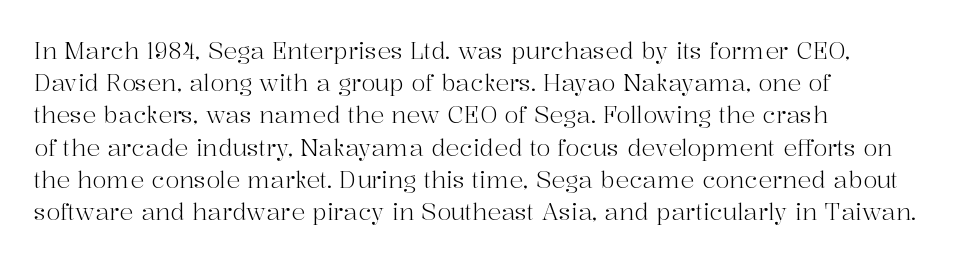
Regarding leading, the lines here are spaced in the standard way. The setting favours the left margin, as ordinary paragraphs usually do. The typeface has the unassuming heft of standard copy or less. The tracking reads as untouched default to a designer's eye. Type without underlining. Vertical strokes here are truly vertical.
